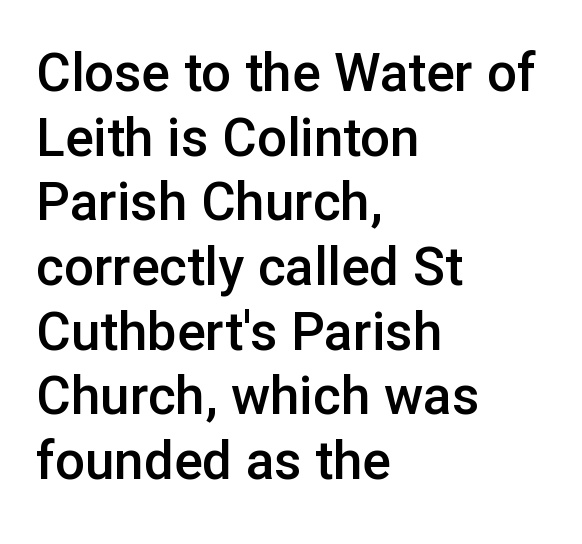
The specimen omits any rule beneath the text block's lines. The rendering uses natural spacing where letterforms have individual widths. The sample has been set in demibold, a notch under bold. Nope, not italic — everything's standing straight.
